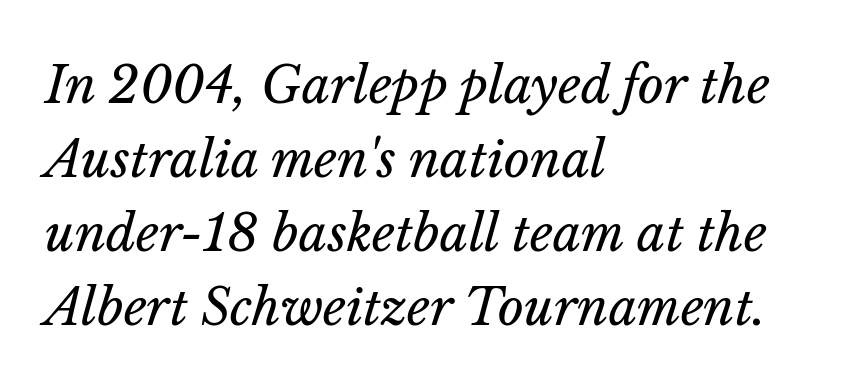
Q: Is the text bold? A: No.
Q: Is the text italic (slanted)? A: Yes, it leans right by about 14 degrees.
Q: Is the text underlined? A: No.
Q: How is the paragraph aligned? A: Left-aligned.
Q: Is the spacing between letters normal or unusually wide? A: Normal.
Q: Is the spacing between lines tight, normal or loose? A: Normal.
Q: Width (condensed, normal, or wide)? A: Normal.
Q: Stroke contrast? A: Low.
Q: x-height? A: Medium.
Q: Monospaced? A: No.
